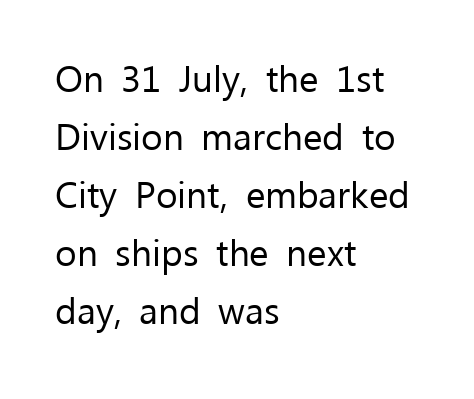
{"serif": "no", "italic": "no", "bold": "no", "weight": "regular", "width": "normal", "stroke_contrast": "low", "x_height": "medium", "monospaced": "no", "underline": "no", "align": "left", "line_spacing": "normal", "line_spacing_ratio": 1.57, "letter_spacing": "normal", "letter_spacing_em": 0.0, "glyph_px": 37}
